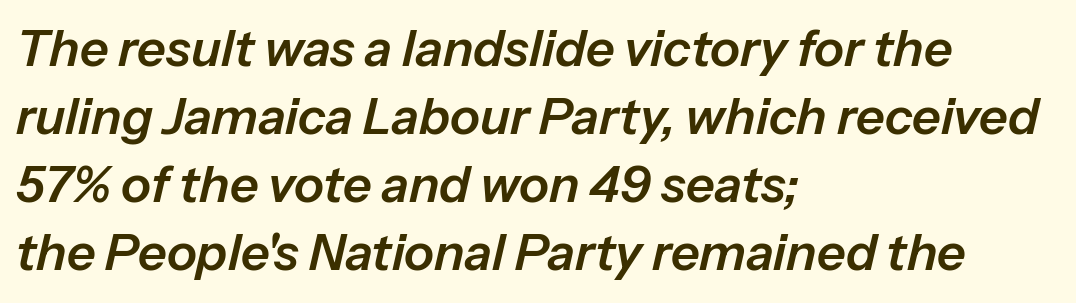
{"italic": "yes", "lean": "right", "slant_degrees": 13, "width": "normal", "stroke_contrast": "low", "x_height": "medium", "monospaced": "no", "underline": "no", "align": "left", "line_spacing": "normal", "line_spacing_ratio": 1.36, "letter_spacing": "normal", "letter_spacing_em": 0.0, "glyph_px": 50}
